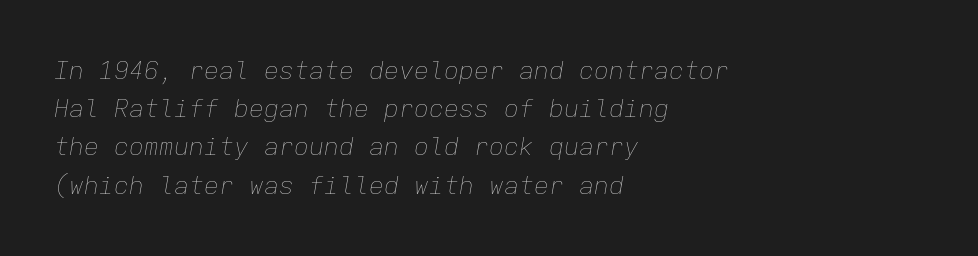
The image shows 25 px text type, italic (leaning right); set left-aligned, normal line spacing (1.53x), normal letter spacing, not underlined.
